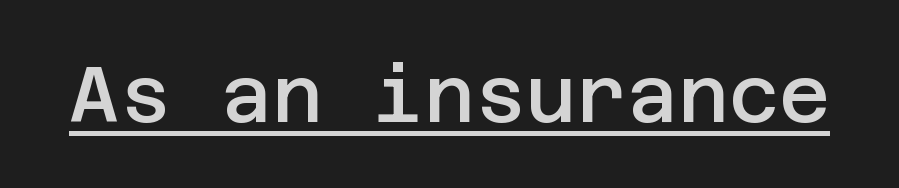
{"serif": "no", "italic": "no", "bold": "semi", "weight": "semibold", "width": "normal", "stroke_contrast": "low", "x_height": "large", "underline": "yes", "letter_spacing": "normal", "letter_spacing_em": 0.0, "glyph_px": 78}
